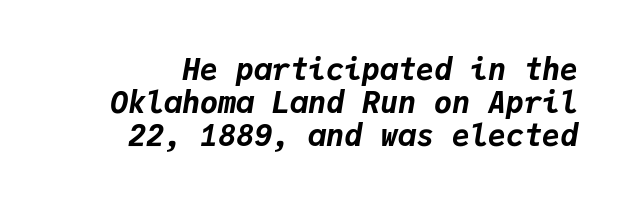
Honestly, the letter spacing is just normal — you wouldn't notice it. In terms of posture, this sample is oblique. What's the leading like? Squeezed, with rows nearly overlapping. Heavy-handed strokes throughout: this text is bold. You could count columns in this text — the font is strictly monospaced.
